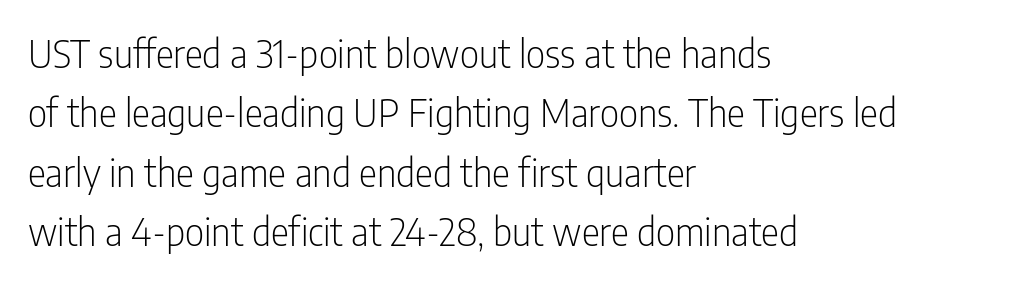
The image shows 38 px light, condensed sans-serif type, upright; set left-aligned, normal line spacing (1.56x), normal letter spacing, not underlined; low stroke contrast and a medium x-height.
